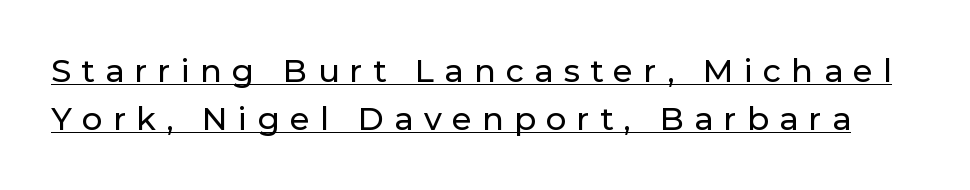
The image shows 32 px sans-serif type, upright; set normal line spacing (1.49x), unusually wide letter spacing (+0.32 em), underlined; low stroke contrast and a medium x-height.
